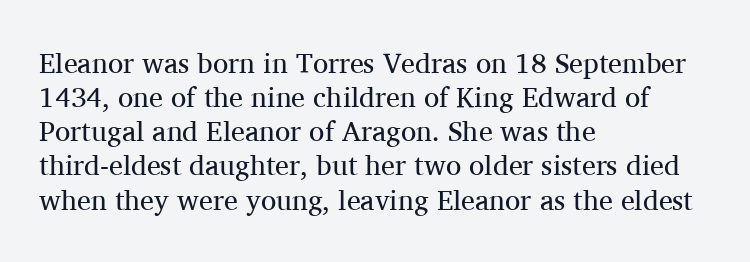
Q: Is the text bold? A: No.
Q: Is the text italic (slanted)? A: No, it is upright.
Q: Is the typeface a serif or a sans-serif typeface? A: Serif.
Q: Is the text underlined? A: No.
Q: How is the paragraph aligned? A: Left-aligned.
Q: Is the spacing between letters normal or unusually wide? A: Normal.
Q: Width (condensed, normal, or wide)? A: Normal.
Q: Stroke contrast? A: Medium.
Q: x-height? A: Medium.
Q: Monospaced? A: No.
